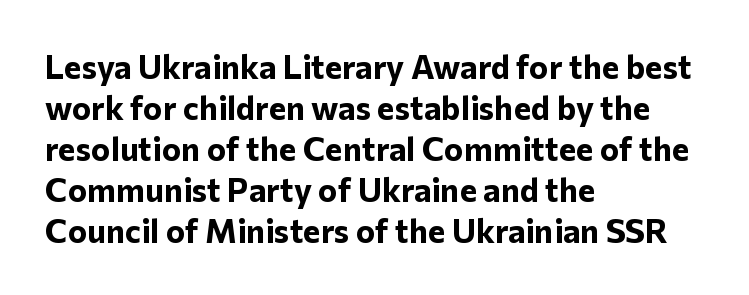
Q: Is the text bold? A: Yes.
Q: Is the text italic (slanted)? A: No, it is upright.
Q: Is the typeface a serif or a sans-serif typeface? A: Sans-serif.
Q: Is the text underlined? A: No.
Q: How is the paragraph aligned? A: Left-aligned.
Q: Is the spacing between letters normal or unusually wide? A: Normal.
Q: Width (condensed, normal, or wide)? A: Normal.
Q: Stroke contrast? A: Low.
Q: x-height? A: Medium.
Q: Monospaced? A: No.
